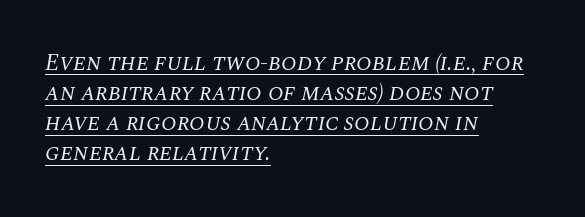
{"italic": "yes", "lean": "right", "slant_degrees": 10, "bold": "no", "underline": "yes", "align": "left", "line_spacing": "normal", "line_spacing_ratio": 1.31, "letter_spacing": "normal", "letter_spacing_em": 0.0, "glyph_px": 23}
